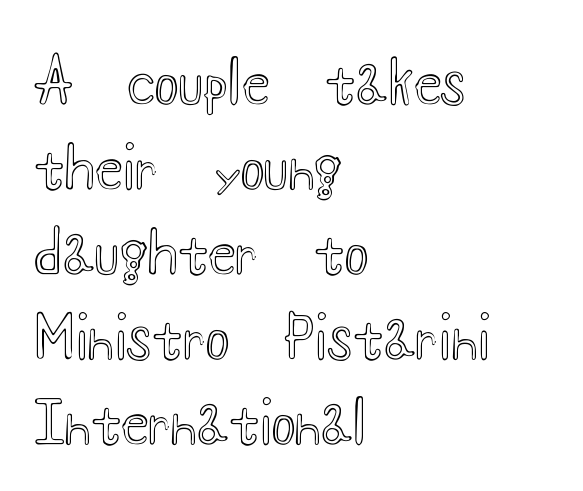
Does the leading feel generous? No, just average. Observe the ordinary spacing: letters are neighbours, not strangers. This rendering features lettering with no underline. Casual observation: everything's shoved over to the left.
